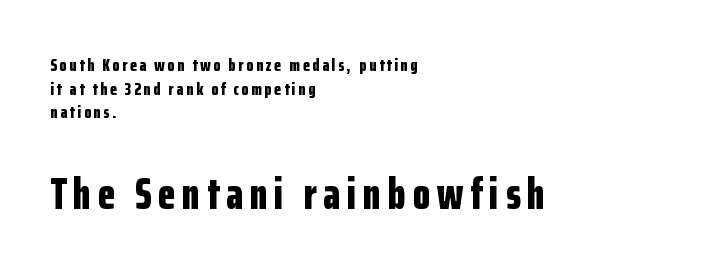
Q: Is the text bold? A: Yes.
Q: Is the text italic (slanted)? A: No, it is upright.
Q: Is the typeface a serif or a sans-serif typeface? A: Sans-serif.
Q: Is the text underlined? A: No.
Q: How is the paragraph aligned? A: Left-aligned.
Q: Is the spacing between lines tight, normal or loose? A: Normal.
Q: Which block of text is set in a larger size, the first (top) or the second (bottom)? A: The second (bottom) one.
Q: Width (condensed, normal, or wide)? A: Condensed.
Q: Stroke contrast? A: Low.
Q: x-height? A: Medium.
Q: Monospaced? A: No.
